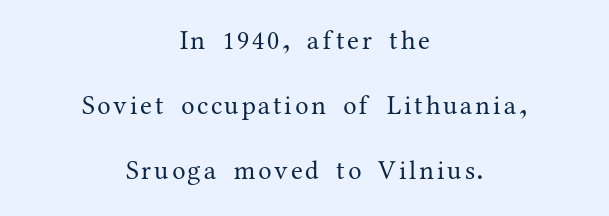
{"italic": "no", "bold": "no", "underline": "no", "align": "center", "line_spacing": "loose", "line_spacing_ratio": 2.41, "glyph_px": 27}
